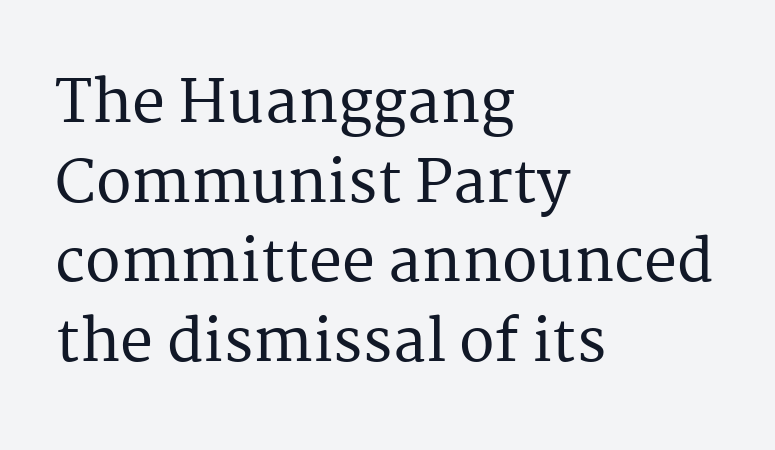
Q: Is the text italic (slanted)? A: No, it is upright.
Q: Is the typeface a serif or a sans-serif typeface? A: Serif.
Q: Is the text underlined? A: No.
Q: How is the paragraph aligned? A: Left-aligned.
Q: Is the spacing between letters normal or unusually wide? A: Normal.
Q: Is the spacing between lines tight, normal or loose? A: Normal.
Q: Width (condensed, normal, or wide)? A: Normal.
Q: Stroke contrast? A: Medium.
Q: x-height? A: Medium.
Q: Monospaced? A: No.
